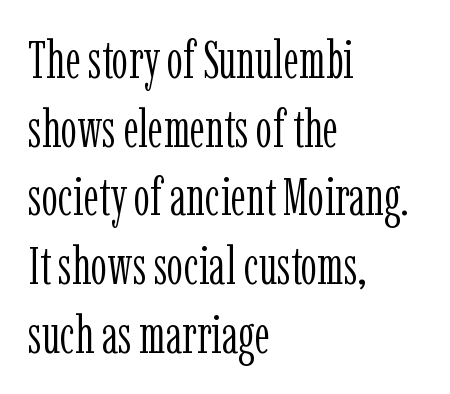
{"serif": "yes", "italic": "no", "bold": "no", "weight": "light", "width": "condensed", "stroke_contrast": "low", "x_height": "medium", "monospaced": "no", "underline": "no", "align": "left", "line_spacing": "normal", "line_spacing_ratio": 1.32, "letter_spacing": "normal", "letter_spacing_em": 0.0, "glyph_px": 52}
